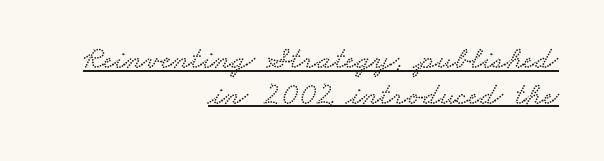
{"serif": "yes", "width": "wide", "stroke_contrast": "low", "x_height": "small", "monospaced": "no", "underline": "yes", "align": "right", "line_spacing": "tight", "line_spacing_ratio": 1.11, "letter_spacing": "normal", "letter_spacing_em": 0.0, "glyph_px": 32}
